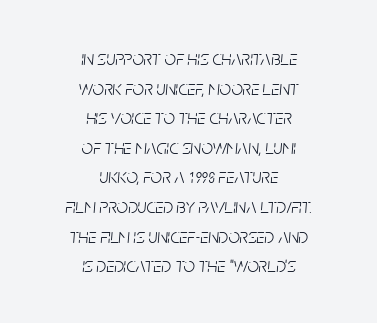
{"italic": "yes", "lean": "right", "slant_degrees": 5, "bold": "no", "underline": "no", "align": "center", "line_spacing": "normal", "line_spacing_ratio": 1.48, "letter_spacing": "normal", "letter_spacing_em": 0.0, "glyph_px": 20}
